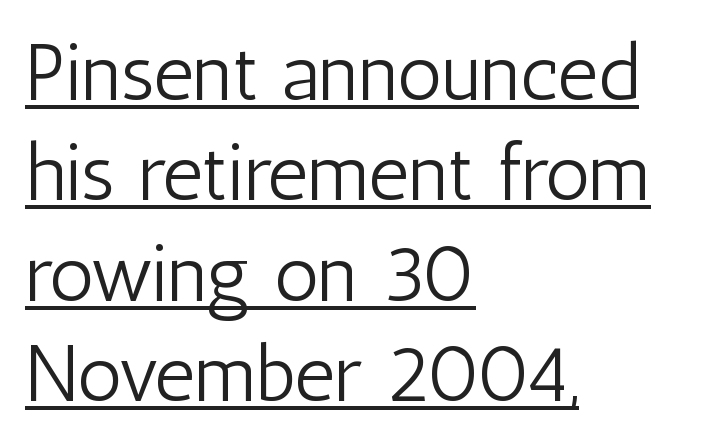
{"serif": "no", "italic": "no", "bold": "no", "weight": "light", "width": "condensed", "stroke_contrast": "low", "x_height": "medium", "monospaced": "no", "underline": "yes", "align": "left", "line_spacing": "normal", "line_spacing_ratio": 1.27, "letter_spacing": "normal", "letter_spacing_em": 0.0, "glyph_px": 79}
